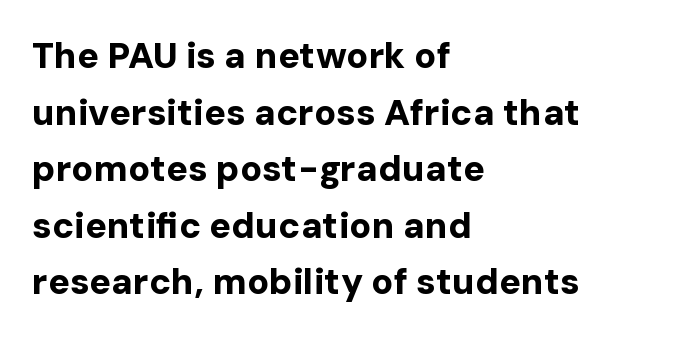
Q: Is the text bold? A: Yes.
Q: Is the text italic (slanted)? A: No, it is upright.
Q: Is the typeface a serif or a sans-serif typeface? A: Sans-serif.
Q: Is the text underlined? A: No.
Q: How is the paragraph aligned? A: Left-aligned.
Q: Is the spacing between letters normal or unusually wide? A: Normal.
Q: Is the spacing between lines tight, normal or loose? A: Normal.
Q: Width (condensed, normal, or wide)? A: Normal.
Q: Stroke contrast? A: Low.
Q: x-height? A: Medium.
Q: Monospaced? A: No.
